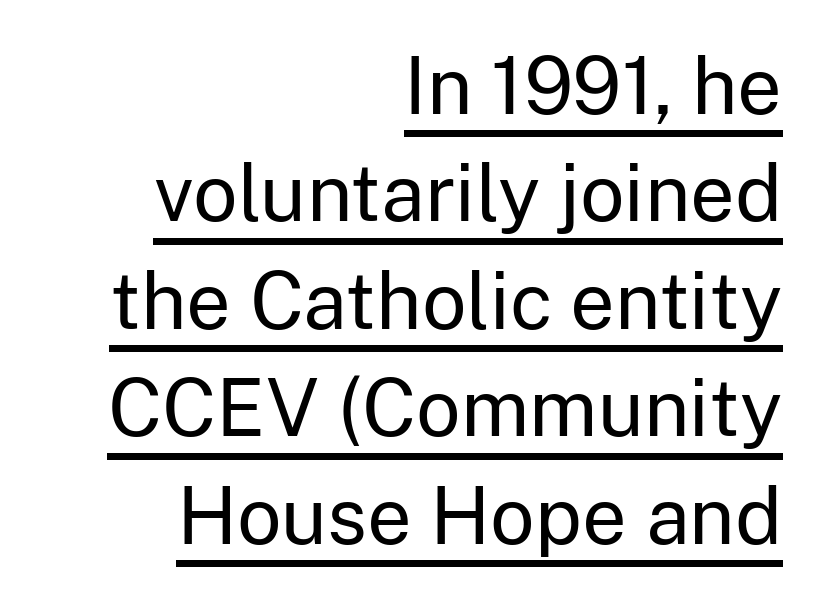
Posture: vertical. The face used here appears with an underline applied. Honestly, the row spacing looks completely unremarkable. Leftover space on each line is placed entirely before the opening word. Is this a sans? Yes — the strokes have no serifs.
